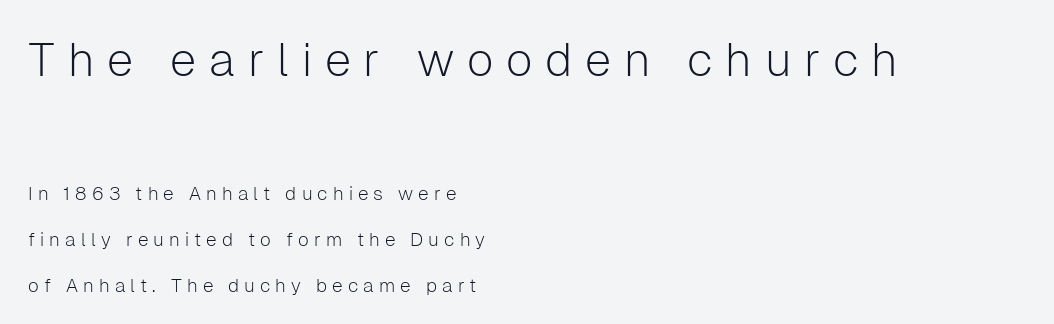
Posture: vertical. Rule under the text: the space is simply empty. A typesetter would call this leading open, well beyond the default. Serif or sans? Sans — the stroke terminals are bare. Caption: upper text group enlarged, lower text group reduced. Is the letter spacing exaggerated? Yes — the characters are pushed far apart.
